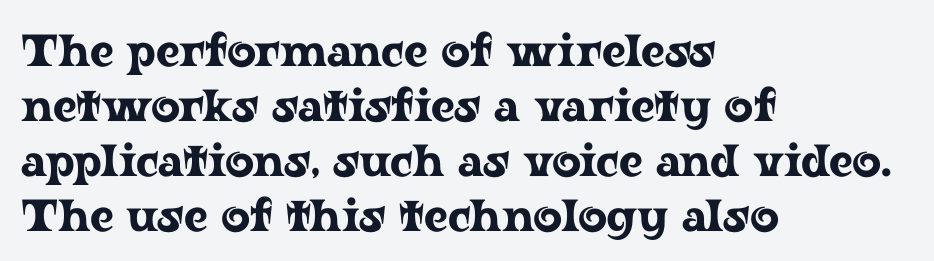
I'd call this a serif setting — the letters wear small feet. Upright lettering throughout. These lines are rendered in a variable-pitch font. Between one letter and the next there's only the usual sliver of space. The zone under the glyphs is completely vacant. Leftover space on each line is placed entirely after the last word.
